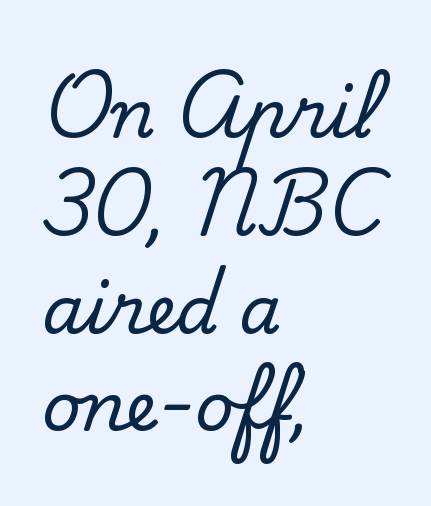
The lines sit at an ordinary, default distance from one another. You could not count columns in this text — the font is proportionally spaced. The rendering keeps characters at their native spacing. Words float on clear page, feet unadorned.
